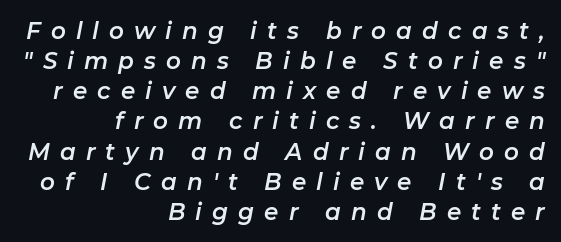
Q: Is the text italic (slanted)? A: Yes, it leans right by about 11 degrees.
Q: Is the text underlined? A: No.
Q: How is the paragraph aligned? A: Right-aligned.
Q: Is the spacing between letters normal or unusually wide? A: Unusually wide.
Q: Is the spacing between lines tight, normal or loose? A: Normal.
